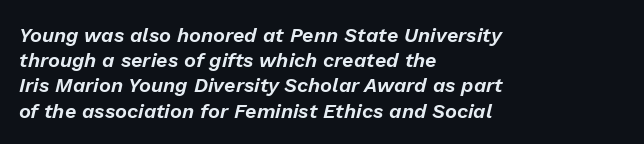
{"italic": "yes", "lean": "right", "slant_degrees": 13, "underline": "no", "align": "left", "line_spacing": "normal", "line_spacing_ratio": 1.26, "letter_spacing": "normal", "letter_spacing_em": 0.0, "glyph_px": 20}
